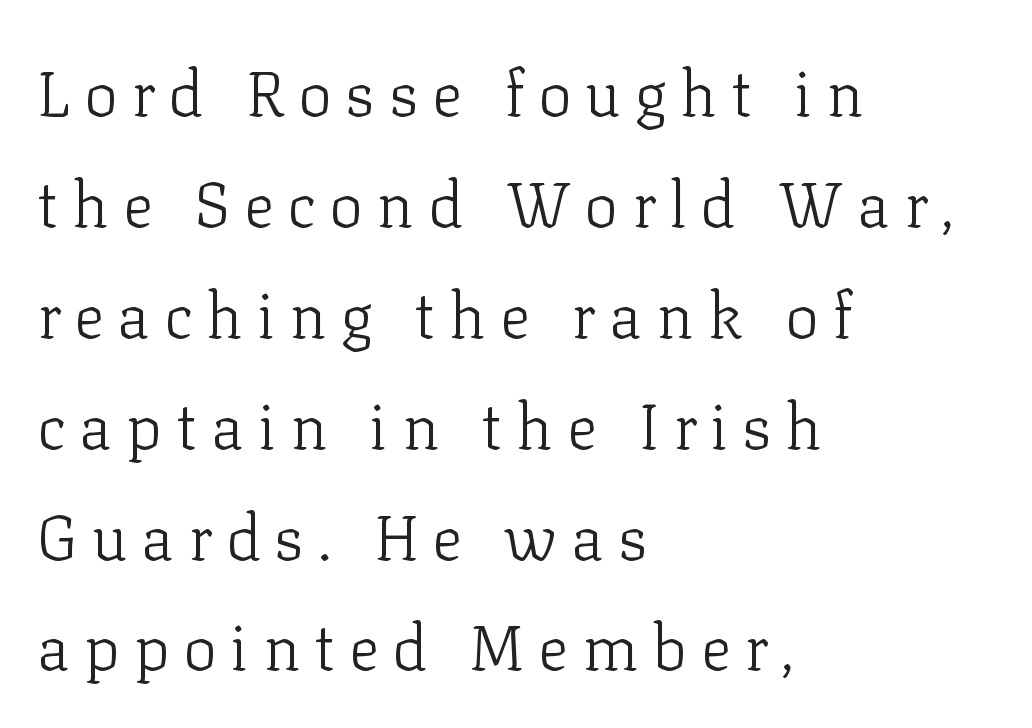
Clear beneath every line of the passage. If you drew a line through each stem, it would be perfectly vertical. Varying glyph widths throughout — classic text-font behaviour. The tracking reads as deliberately expanded to a designer's eye. One-word summary of the alignment: left.
